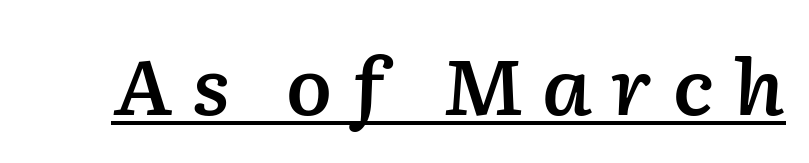
{"italic": "yes", "lean": "right", "slant_degrees": 2, "bold": "semi", "weight": "semibold", "width": "normal", "stroke_contrast": "low", "x_height": "medium", "monospaced": "no", "underline": "yes", "letter_spacing": "wide", "letter_spacing_em": 0.24, "glyph_px": 77}
